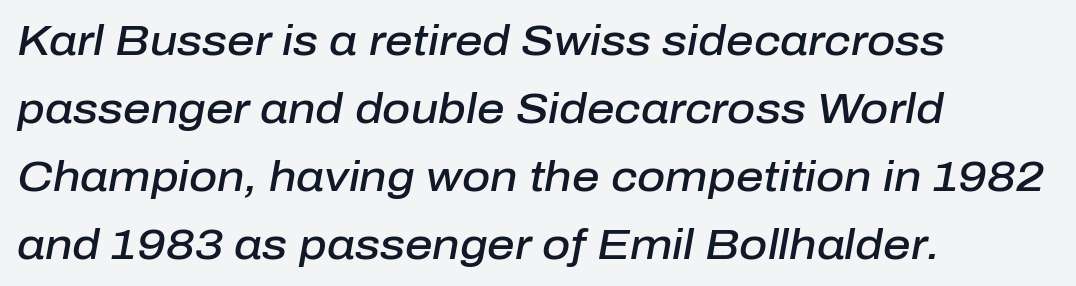
Q: Is the text bold? A: Semi-bold.
Q: Is the text italic (slanted)? A: Yes, it leans right by about 10 degrees.
Q: Is the text underlined? A: No.
Q: How is the paragraph aligned? A: Left-aligned.
Q: Is the spacing between letters normal or unusually wide? A: Normal.
Q: Is the spacing between lines tight, normal or loose? A: Normal.
Q: Width (condensed, normal, or wide)? A: Normal.
Q: Stroke contrast? A: Low.
Q: x-height? A: Medium.
Q: Monospaced? A: No.
